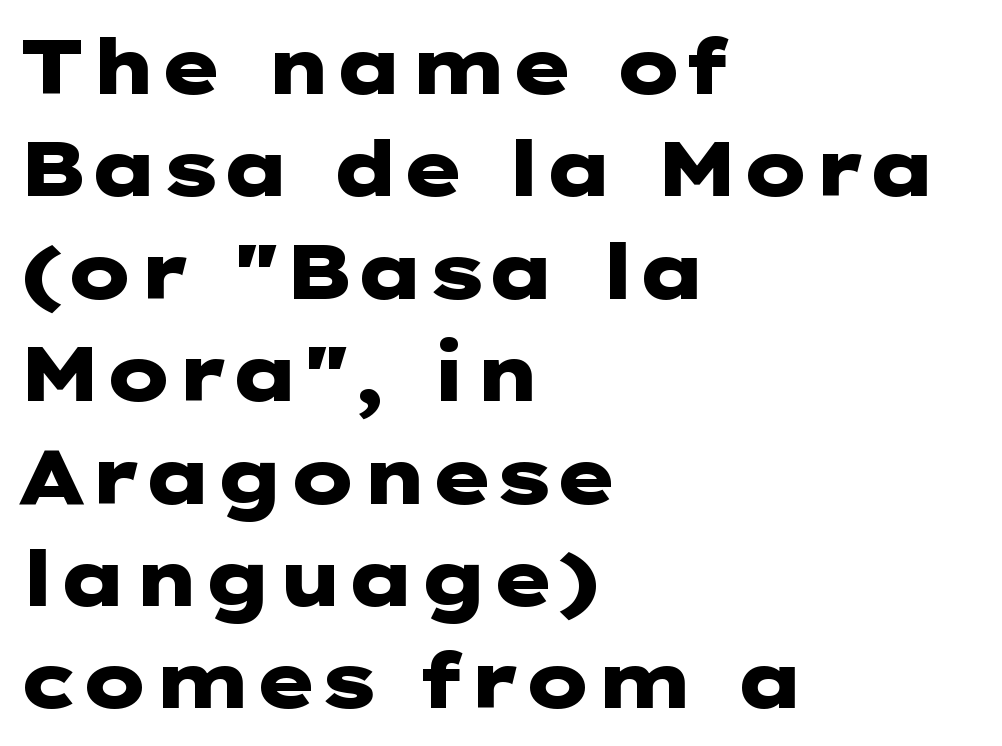
Q: Is the text bold? A: Yes.
Q: Is the text italic (slanted)? A: No, it is upright.
Q: Is the typeface a serif or a sans-serif typeface? A: Sans-serif.
Q: Is the text underlined? A: No.
Q: How is the paragraph aligned? A: Left-aligned.
Q: Is the spacing between letters normal or unusually wide? A: Normal.
Q: Is the spacing between lines tight, normal or loose? A: Normal.
Q: Width (condensed, normal, or wide)? A: Wide.
Q: Stroke contrast? A: Low.
Q: x-height? A: Medium.
